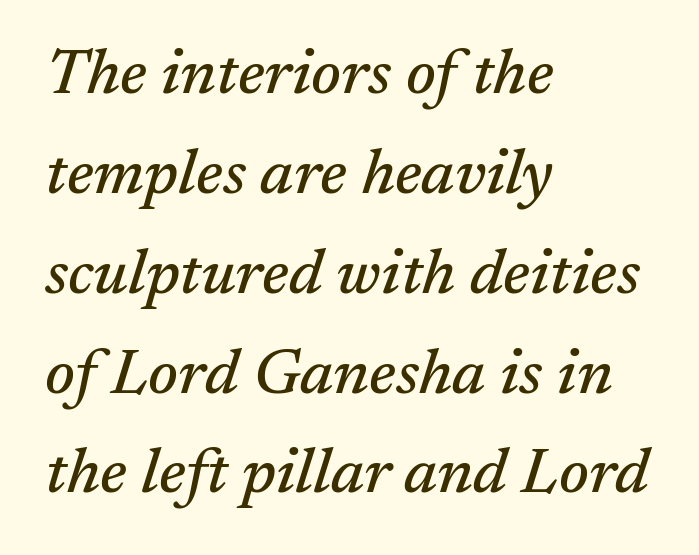
Q: Is the text italic (slanted)? A: Yes, it leans right by about 17 degrees.
Q: Is the typeface a serif or a sans-serif typeface? A: Serif.
Q: Is the text underlined? A: No.
Q: How is the paragraph aligned? A: Left-aligned.
Q: Is the spacing between letters normal or unusually wide? A: Normal.
Q: Is the spacing between lines tight, normal or loose? A: Normal.
Q: Width (condensed, normal, or wide)? A: Normal.
Q: Stroke contrast? A: Medium.
Q: x-height? A: Medium.
Q: Monospaced? A: No.
